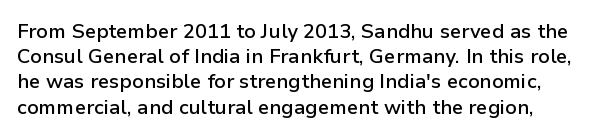
The line texture is even and compact thanks to regular tracking. These words are printed semibold, heavier than regular yet not bold. Leading matches the norm, producing a regular column. Quick note: underline off. Posture: straight, roman, zero tilt.
